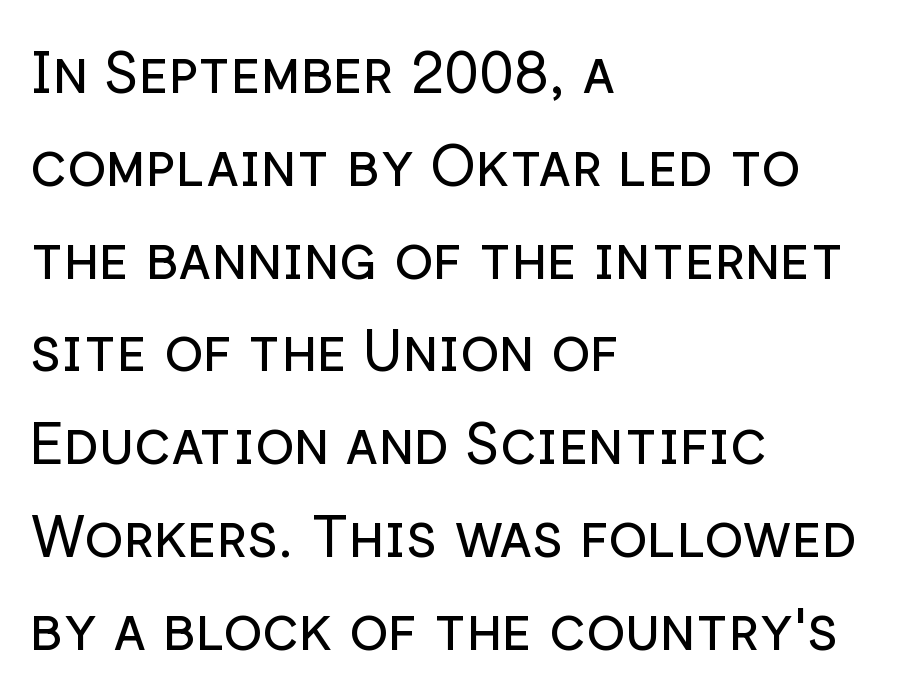
The rendering anchors every line to the left-hand side. Beneath every word, the page is bare. The designer went with a sans here, leaving each stem footless. Nobody touched the tracking dial on this one.
